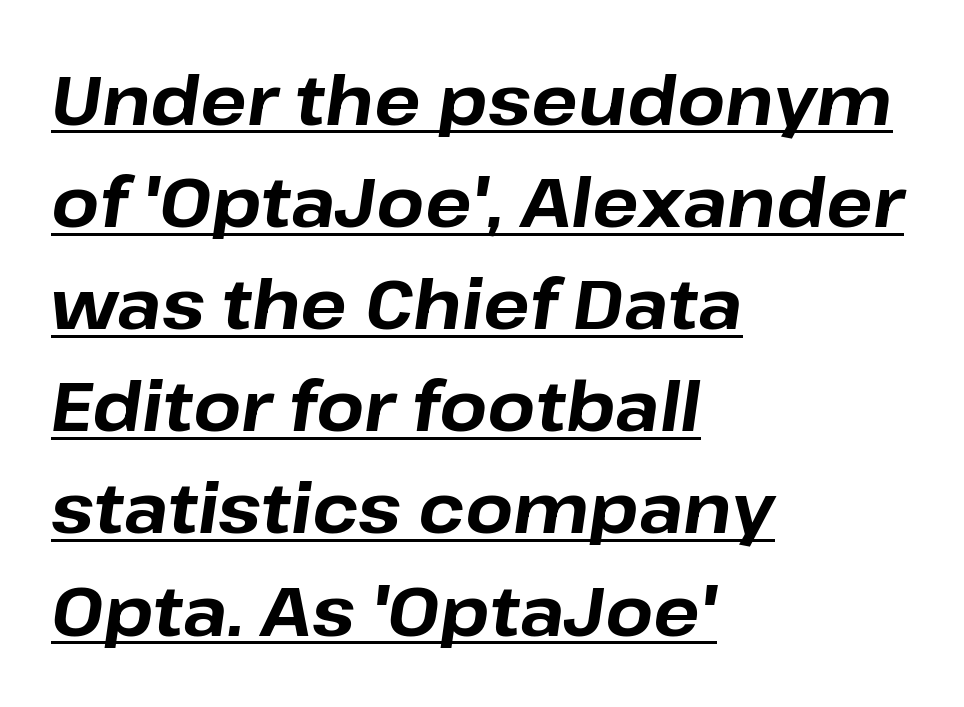
Q: Is the text bold? A: Yes.
Q: Is the text italic (slanted)? A: Yes, it leans right by about 8 degrees.
Q: Is the text underlined? A: Yes.
Q: How is the paragraph aligned? A: Left-aligned.
Q: Is the spacing between letters normal or unusually wide? A: Normal.
Q: Is the spacing between lines tight, normal or loose? A: Normal.
Q: Width (condensed, normal, or wide)? A: Normal.
Q: Stroke contrast? A: Low.
Q: x-height? A: Medium.
Q: Monospaced? A: No.
